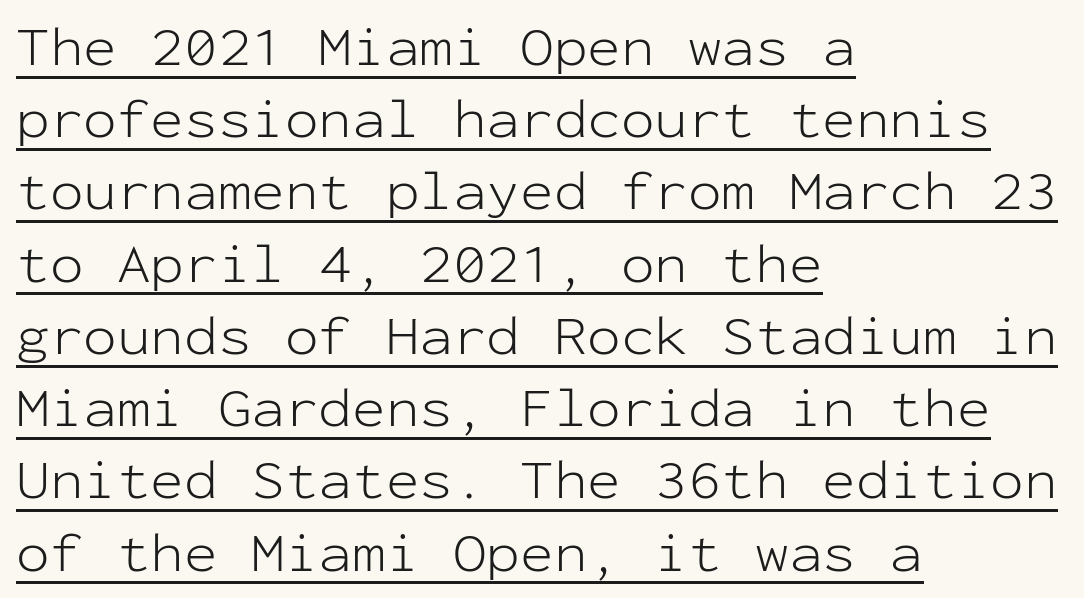
Q: Is the text bold? A: No.
Q: Is the text italic (slanted)? A: No, it is upright.
Q: Is the typeface a serif or a sans-serif typeface? A: Sans-serif.
Q: Is the text underlined? A: Yes.
Q: How is the paragraph aligned? A: Left-aligned.
Q: Is the spacing between letters normal or unusually wide? A: Normal.
Q: Is the spacing between lines tight, normal or loose? A: Normal.
Q: Width (condensed, normal, or wide)? A: Normal.
Q: Stroke contrast? A: Low.
Q: x-height? A: Medium.
Q: Monospaced? A: Yes.
